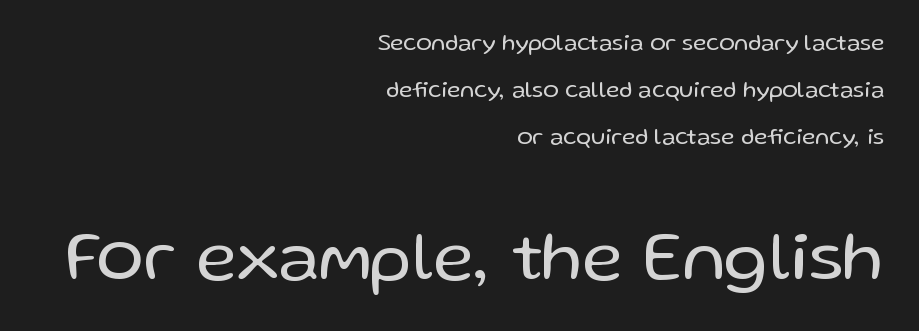
The passage shown has conventional tracking throughout. Observe the absence of serifs on each vertical stroke in this sample. The font sits on the lighter half of the weight spectrum, regular included. Words float on clear page, feet unadorned.
